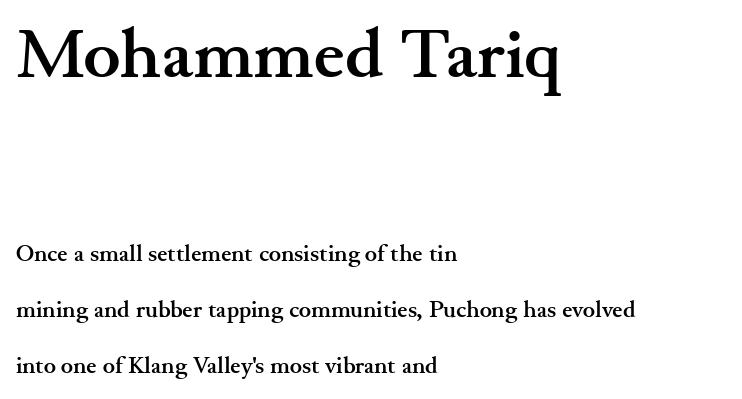
The image shows 70 px semibold, wide serif type, upright; set left-aligned, loose line spacing (2.42x), normal letter spacing, not underlined; the first (top) block is 3.04x larger; medium stroke contrast and a small x-height.
